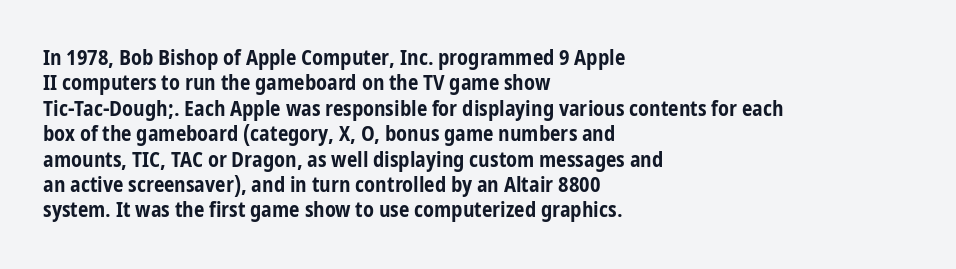
The image shows 21 px bold type, upright; set left-aligned, line spacing 1.21x, normal letter spacing, not underlined.
